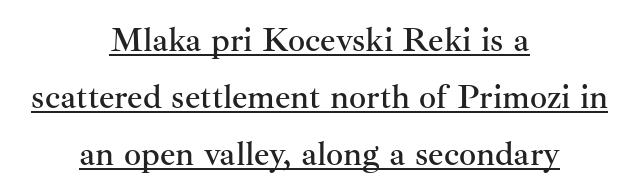
Honestly, the letter spacing is just normal — you wouldn't notice it. Compared with a flush-left layout, this one balances lines on the center instead. The line-height multiplier appears to be the usual default. These characters rest on top of a visible drawn line.
